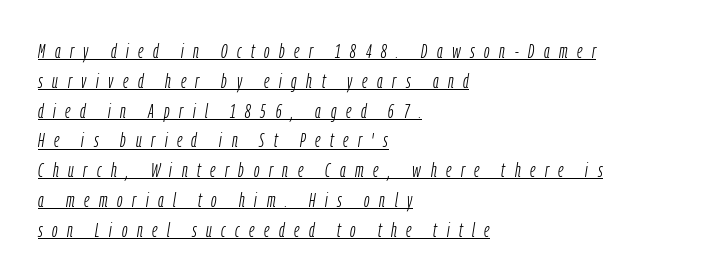
Q: Is the text bold? A: No.
Q: Is the text italic (slanted)? A: Yes, it leans right by about 9 degrees.
Q: Is the text underlined? A: Yes.
Q: How is the paragraph aligned? A: Left-aligned.
Q: Is the spacing between letters normal or unusually wide? A: Unusually wide.
Q: Is the spacing between lines tight, normal or loose? A: Normal.
